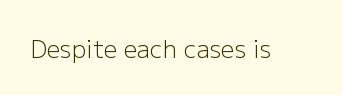
Only glyphs here, with clear space below each row. Notice how the stems are strictly vertical — no italics here. Between one letter and the next there's only the usual sliver of space. Is this a heavy cut? Hardly; it is regular or lighter.
